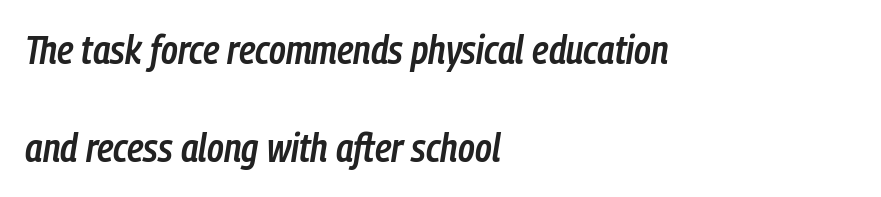
The image shows 40 px semibold, condensed type, italic (leaning right); set left-aligned, loose line spacing (2.44x), normal letter spacing, not underlined; low stroke contrast and a medium x-height.
